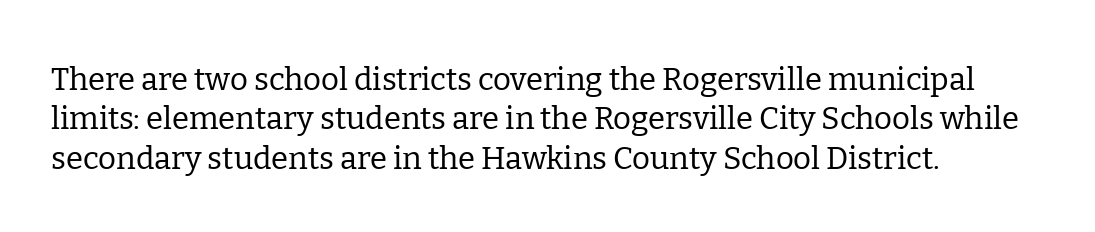
The image shows 31 px regular-weight serif type, upright; set left-aligned, normal line spacing (1.27x), normal letter spacing, not underlined; low stroke contrast and a medium x-height.
